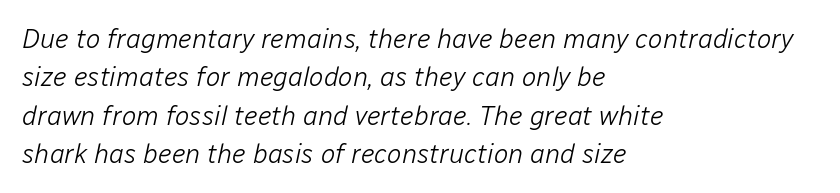
{"italic": "yes", "lean": "right", "slant_degrees": 12, "bold": "no", "underline": "no", "align": "left", "line_spacing": "normal", "line_spacing_ratio": 1.42, "letter_spacing": "normal", "letter_spacing_em": 0.0, "glyph_px": 27}
